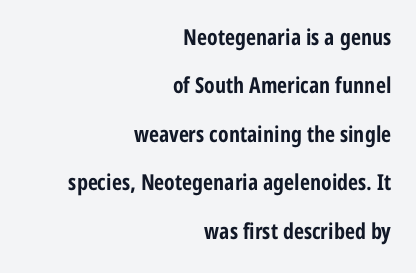
Look at the tracking — it's just the regular setting, nothing added. The lines are quadded right. The glyphs have the mass of a bold cut. This is the regular roman posture of the typeface.
